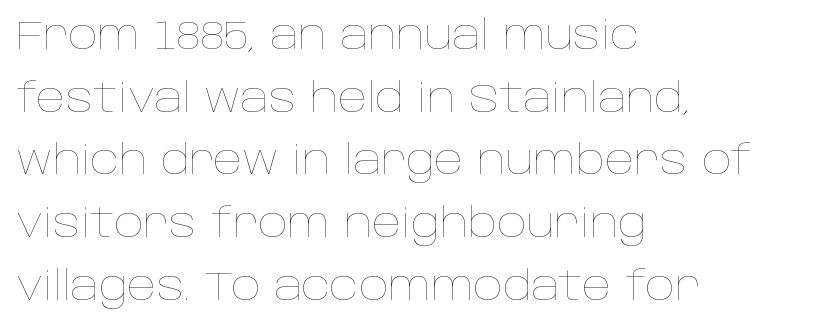
The image shows 41 px thin type, upright; set left-aligned, normal line spacing (1.53x), normal letter spacing, not underlined; low stroke contrast and a large x-height.
